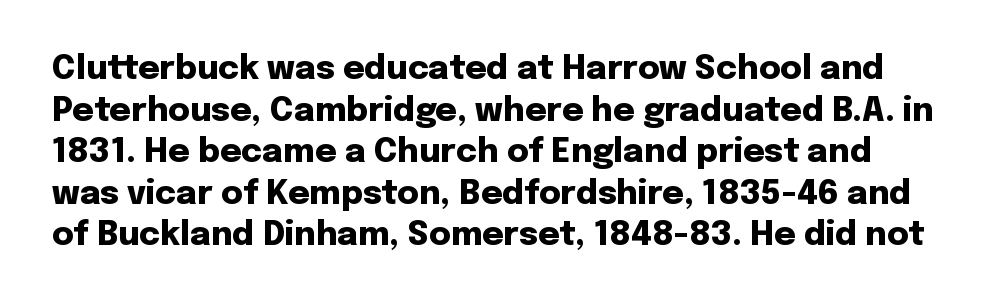
{"serif": "no", "italic": "no", "bold": "yes", "weight": "heavy", "width": "normal", "stroke_contrast": "low", "x_height": "medium", "monospaced": "no", "underline": "no", "line_spacing": "normal", "line_spacing_ratio": 1.26, "letter_spacing": "normal", "letter_spacing_em": 0.0, "glyph_px": 33}
